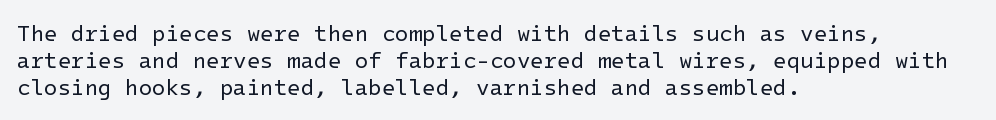
Q: Is the text bold? A: No.
Q: Is the text italic (slanted)? A: No, it is upright.
Q: Is the text underlined? A: No.
Q: How is the paragraph aligned? A: Left-aligned.
Q: Is the spacing between letters normal or unusually wide? A: Normal.
